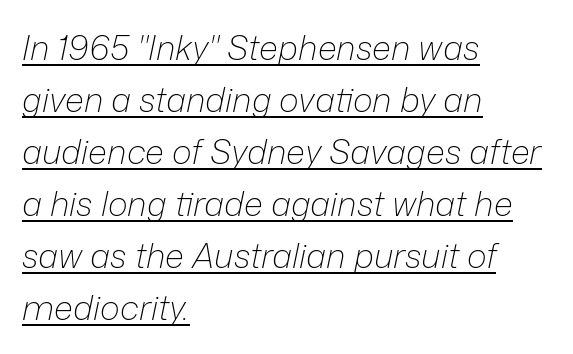
The image shows 34 px light type, italic (leaning right); set left-aligned, normal line spacing (1.53x), normal letter spacing, underlined; low stroke contrast and a medium x-height.
